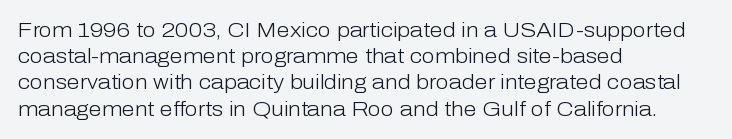
{"italic": "no", "bold": "no", "underline": "no", "align": "left", "line_spacing": "normal", "line_spacing_ratio": 1.25, "letter_spacing": "normal", "letter_spacing_em": 0.0, "glyph_px": 21}
